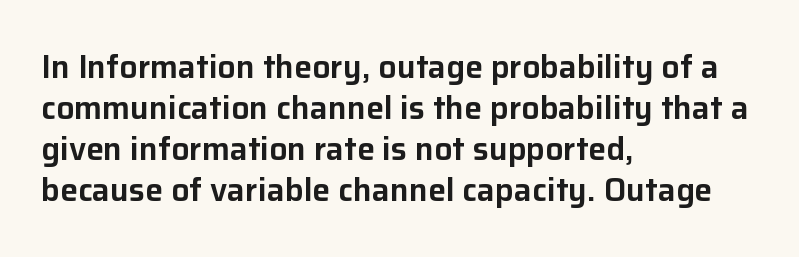
The image shows 32 px sans-serif type, upright; set left-aligned, normal line spacing (1.28x), normal letter spacing, not underlined; low stroke contrast and a medium x-height.
